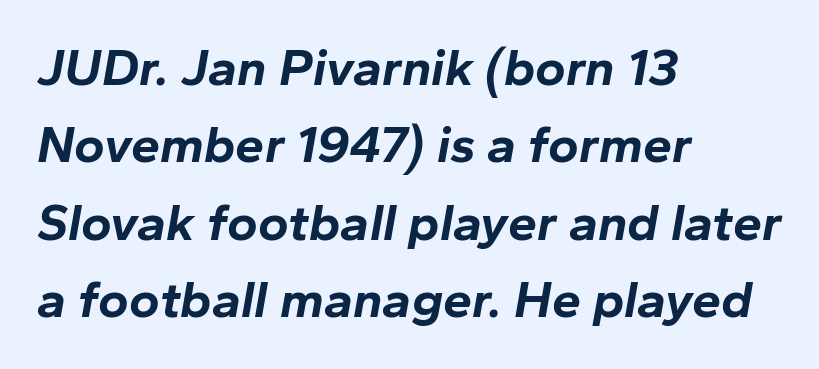
The image shows 52 px bold type, italic (leaning right); set left-aligned, normal line spacing (1.49x), normal letter spacing, not underlined; low stroke contrast and a medium x-height.
